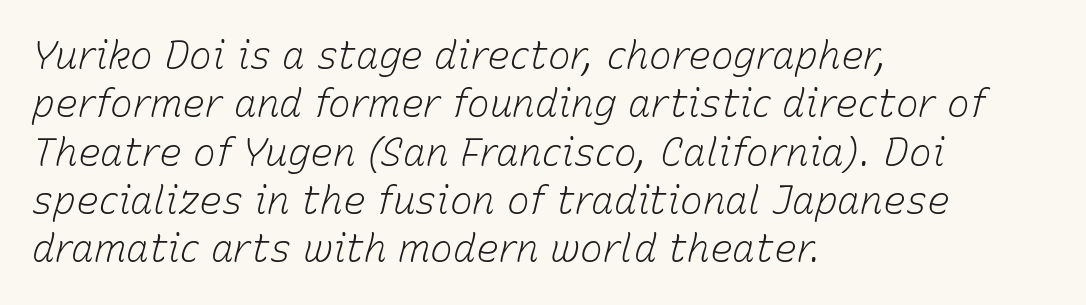
The image shows 38 px light type, italic (leaning right); set left-aligned, normal line spacing (1.27x), normal letter spacing, not underlined; low stroke contrast and a medium x-height.
